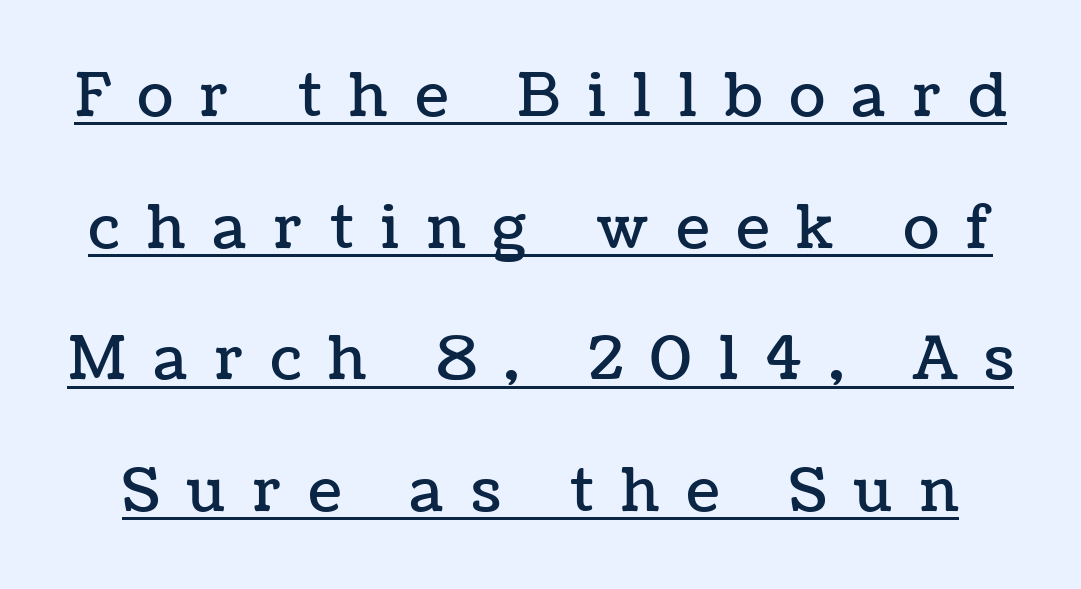
{"italic": "no", "width": "normal", "stroke_contrast": "low", "x_height": "medium", "monospaced": "no", "underline": "yes", "line_spacing": "loose", "line_spacing_ratio": 2.23, "letter_spacing": "wide", "letter_spacing_em": 0.47, "glyph_px": 59}
